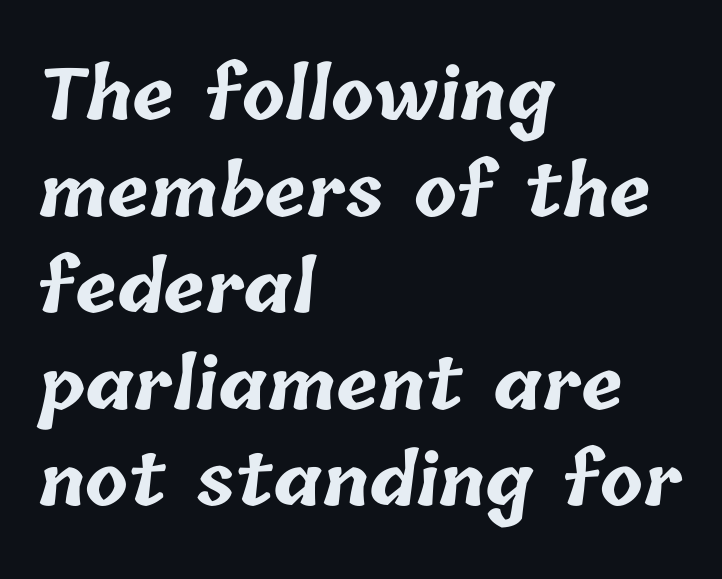
Q: Is the text bold? A: Yes.
Q: Is the text underlined? A: No.
Q: How is the paragraph aligned? A: Left-aligned.
Q: Is the spacing between letters normal or unusually wide? A: Normal.
Q: Is the spacing between lines tight, normal or loose? A: Normal.
Q: Width (condensed, normal, or wide)? A: Normal.
Q: Stroke contrast? A: Low.
Q: x-height? A: Medium.
Q: Monospaced? A: No.
